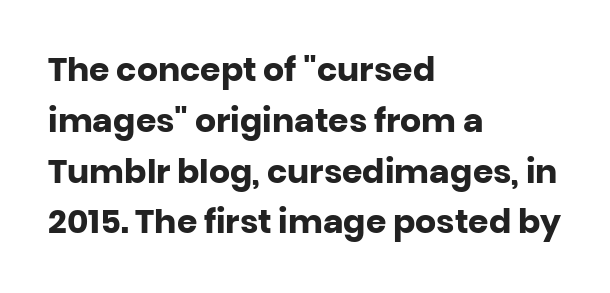
Q: Is the text bold? A: Yes.
Q: Is the text italic (slanted)? A: No, it is upright.
Q: Is the typeface a serif or a sans-serif typeface? A: Sans-serif.
Q: Is the text underlined? A: No.
Q: How is the paragraph aligned? A: Left-aligned.
Q: Is the spacing between letters normal or unusually wide? A: Normal.
Q: Is the spacing between lines tight, normal or loose? A: Normal.
Q: Width (condensed, normal, or wide)? A: Normal.
Q: Stroke contrast? A: Low.
Q: x-height? A: Large.
Q: Monospaced? A: No.
